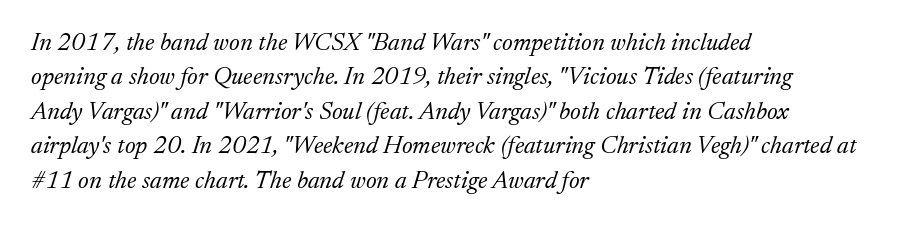
The image shows 25 px text type, italic (leaning right); set left-aligned, normal line spacing (1.38x), normal letter spacing, not underlined.
